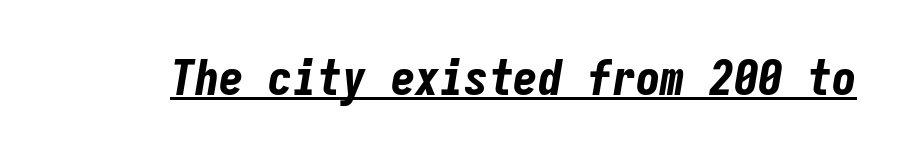
The image shows 49 px bold, condensed type, italic (leaning right), monospaced; set normal letter spacing, underlined; low stroke contrast and a medium x-height.
